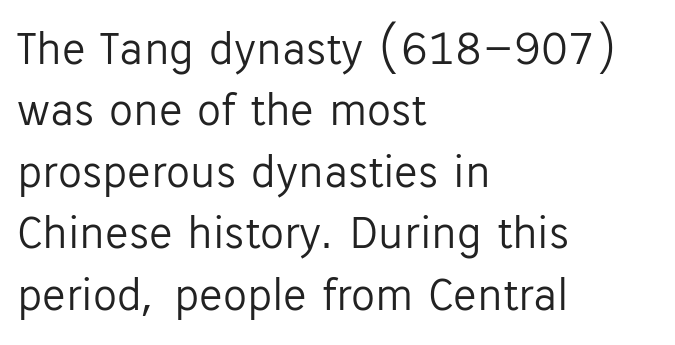
Q: Is the text bold? A: No.
Q: Is the text italic (slanted)? A: No, it is upright.
Q: Is the typeface a serif or a sans-serif typeface? A: Sans-serif.
Q: Is the text underlined? A: No.
Q: How is the paragraph aligned? A: Left-aligned.
Q: Is the spacing between letters normal or unusually wide? A: Normal.
Q: Is the spacing between lines tight, normal or loose? A: Normal.
Q: Width (condensed, normal, or wide)? A: Normal.
Q: Stroke contrast? A: Low.
Q: x-height? A: Medium.
Q: Monospaced? A: No.
